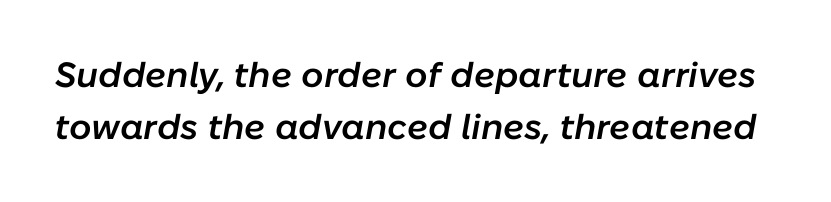
Beneath every word, the page is bare. Does the lettering tilt? It does — this is italic. Students, observe: this is what conventionally led text looks like. There is no visible air inserted between adjacent glyphs.
